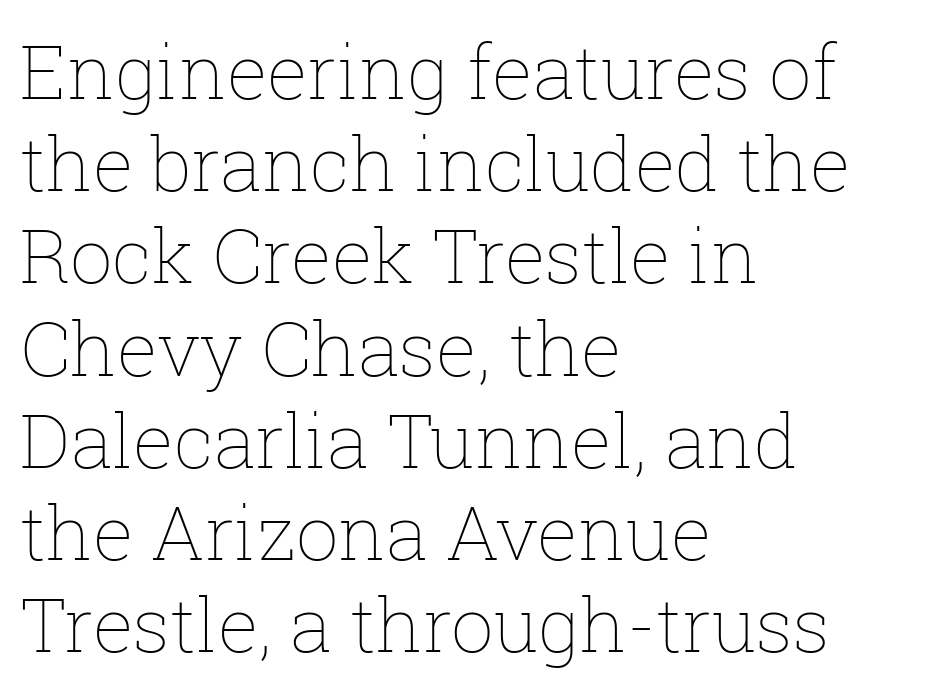
Q: Is the text bold? A: No.
Q: Is the text italic (slanted)? A: No, it is upright.
Q: Is the text underlined? A: No.
Q: How is the paragraph aligned? A: Left-aligned.
Q: Is the spacing between letters normal or unusually wide? A: Normal.
Q: Width (condensed, normal, or wide)? A: Normal.
Q: Stroke contrast? A: Low.
Q: x-height? A: Medium.
Q: Monospaced? A: No.
